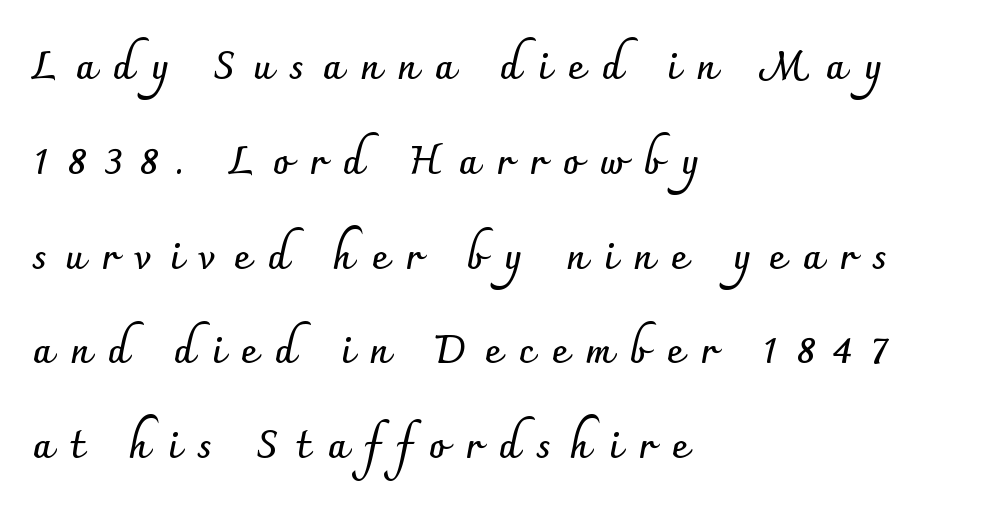
Q: Is the text bold? A: Yes.
Q: Is the text italic (slanted)? A: Yes.
Q: Is the typeface a serif or a sans-serif typeface? A: Sans-serif.
Q: Is the text underlined? A: No.
Q: How is the paragraph aligned? A: Left-aligned.
Q: Is the spacing between letters normal or unusually wide? A: Unusually wide.
Q: Is the spacing between lines tight, normal or loose? A: Loose.
Q: Width (condensed, normal, or wide)? A: Normal.
Q: Stroke contrast? A: Low.
Q: x-height? A: Small.
Q: Monospaced? A: No.
